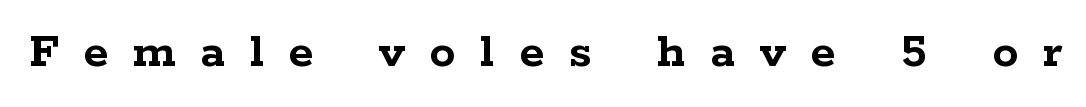
The image shows 51 px semibold, wide serif type, upright; set unusually wide letter spacing (+0.49 em), not underlined; low stroke contrast and a medium x-height.
